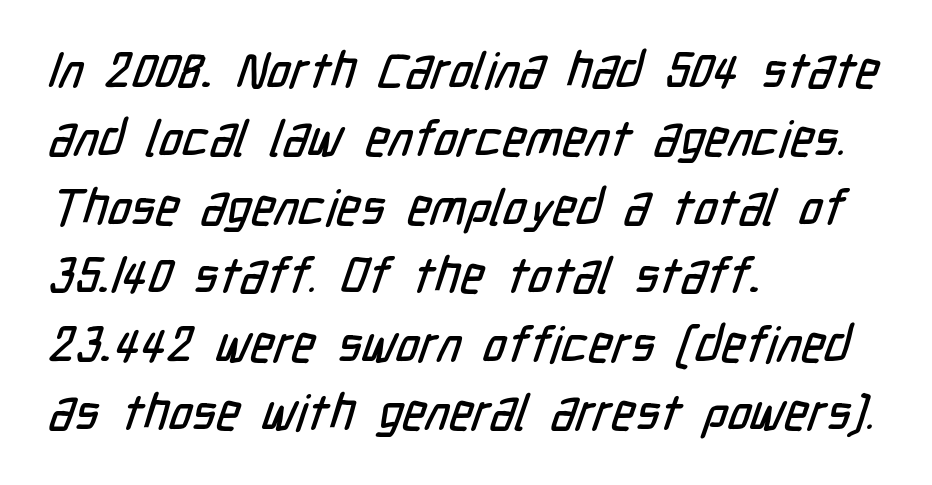
Q: Is the typeface a serif or a sans-serif typeface? A: Sans-serif.
Q: Is the text underlined? A: No.
Q: How is the paragraph aligned? A: Left-aligned.
Q: Is the spacing between letters normal or unusually wide? A: Normal.
Q: Is the spacing between lines tight, normal or loose? A: Normal.
Q: Width (condensed, normal, or wide)? A: Condensed.
Q: Stroke contrast? A: Low.
Q: x-height? A: Medium.
Q: Monospaced? A: No.
